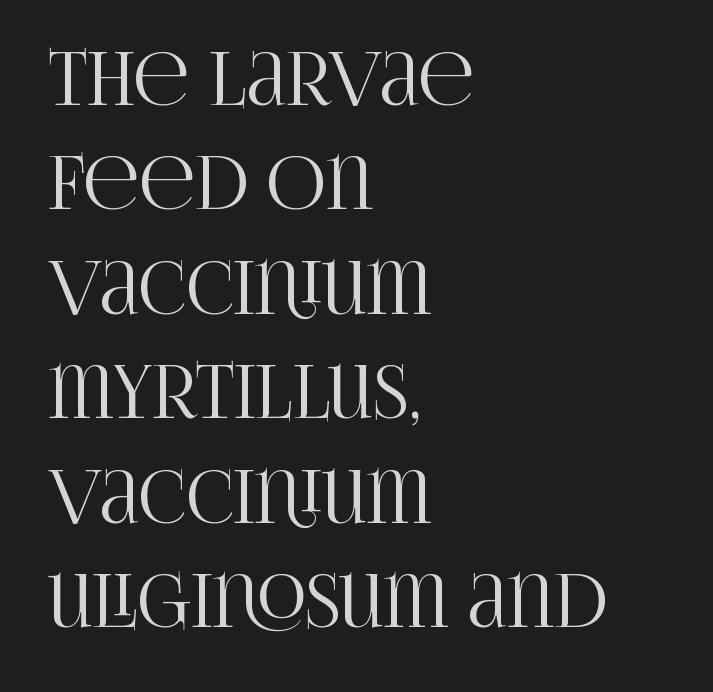
Q: Is the text italic (slanted)? A: No, it is upright.
Q: Is the typeface a serif or a sans-serif typeface? A: Serif.
Q: Is the text underlined? A: No.
Q: How is the paragraph aligned? A: Left-aligned.
Q: Is the spacing between letters normal or unusually wide? A: Normal.
Q: Is the spacing between lines tight, normal or loose? A: Normal.
Q: Width (condensed, normal, or wide)? A: Condensed.
Q: Stroke contrast? A: High.
Q: x-height? A: Large.
Q: Monospaced? A: No.
